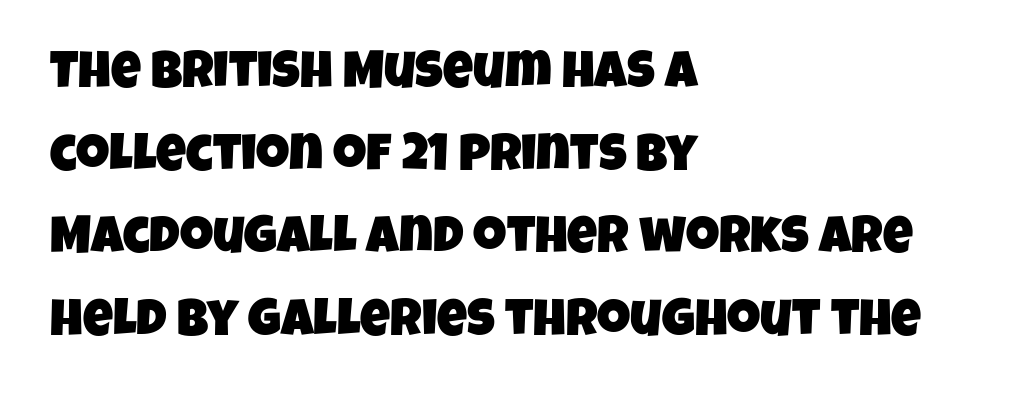
The image shows 52 px condensed sans-serif type; set left-aligned, normal line spacing (1.59x), normal letter spacing, not underlined; low stroke contrast and a large x-height.
